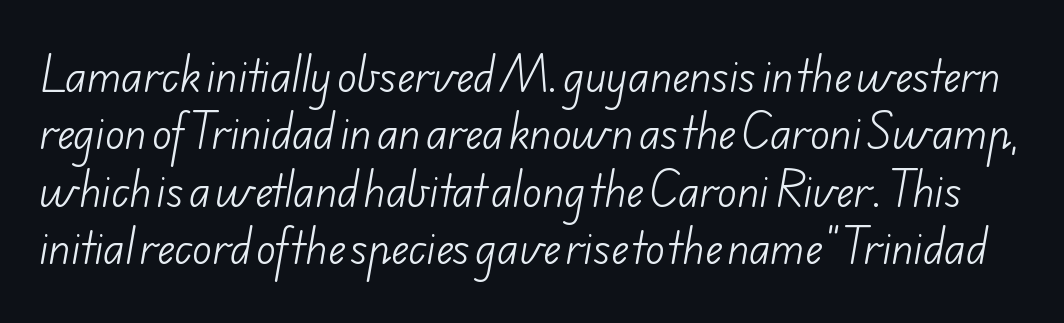
A typesetter would call this proportional, since set widths differ per character. Type without underlining. Baseline-to-baseline distance is the conventional proportion of letter height. Examine the stroke ends and you'll find no serifs. Caption: standard tracking, unaltered.
